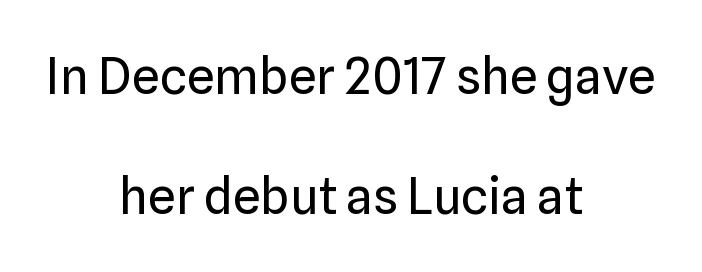
{"serif": "no", "italic": "no", "bold": "no", "weight": "regular", "width": "normal", "stroke_contrast": "low", "x_height": "medium", "monospaced": "no", "underline": "no", "align": "center", "line_spacing": "loose", "line_spacing_ratio": 2.41, "letter_spacing": "normal", "letter_spacing_em": 0.0, "glyph_px": 50}
